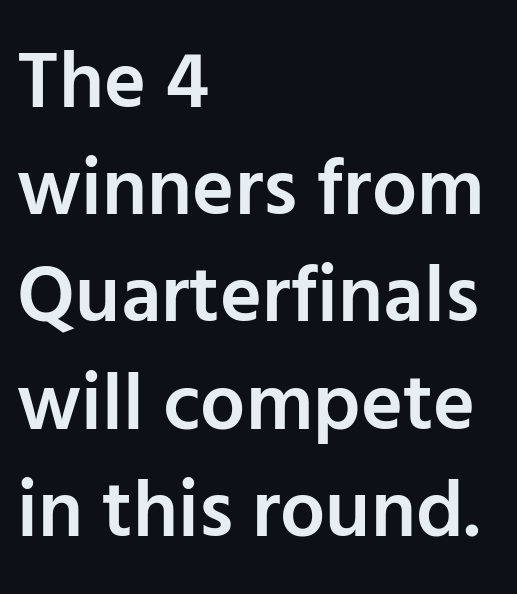
The image shows 80 px semibold sans-serif type, upright; set left-aligned, normal line spacing (1.34x), normal letter spacing, not underlined; low stroke contrast and a medium x-height.
